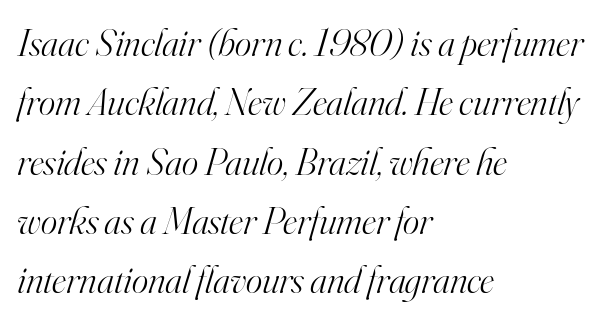
The image shows 39 px light serif type, italic (leaning right); set left-aligned, normal line spacing (1.52x), normal letter spacing, not underlined; high stroke contrast and a small x-height.
